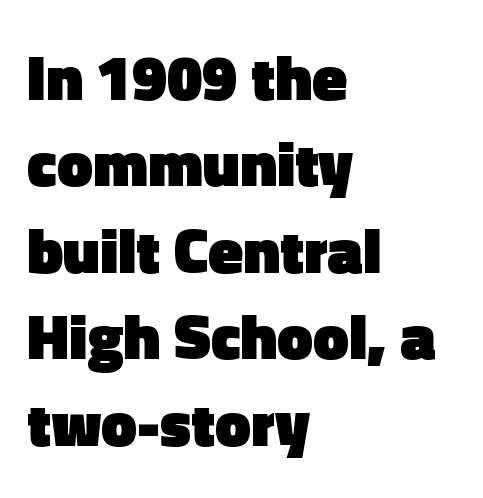
No word sits above an underline. The text block is weighted toward the left margin, trailing off unevenly rightward. The type sits square on the baseline with zero lean. Strong, thick strokes mark this as bold type. Leading: standard.
